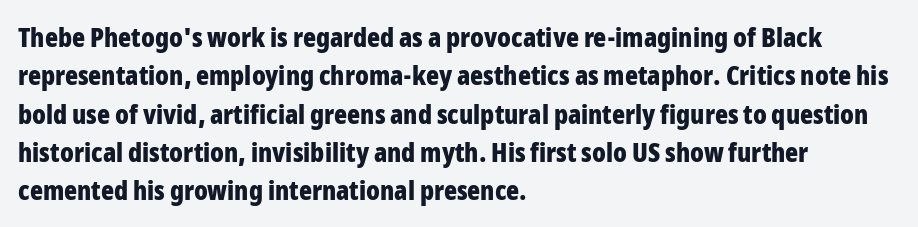
Glyph-to-glyph distance matches everyday printed text. Notice how thick the strokes are: this is what a full bold looks like. A normal amount of white space separates one row of letters from the next. Only glyphs here, with clear space below each row. Vertical strokes here are truly vertical.
